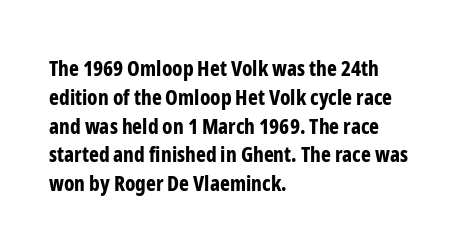
Q: Is the text bold? A: Yes.
Q: Is the text italic (slanted)? A: No, it is upright.
Q: Is the text underlined? A: No.
Q: How is the paragraph aligned? A: Left-aligned.
Q: Is the spacing between letters normal or unusually wide? A: Normal.
Q: Is the spacing between lines tight, normal or loose? A: Normal.
